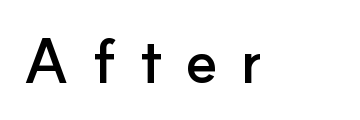
You'd pick this weight for a headline — it's a proper bold. Beneath every word, the page is bare. Proportional: the letters do not fall into vertical columns. The line texture is sparse and dotted thanks to wide tracking. Posture: upright roman.
